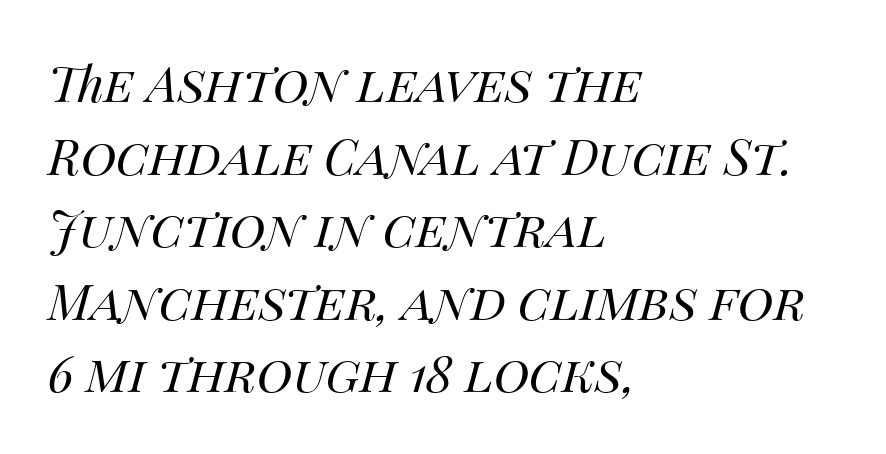
The image shows 49 px regular-weight type, italic (leaning right); set left-aligned, normal line spacing (1.48x), normal letter spacing, not underlined; medium stroke contrast and a large x-height.
